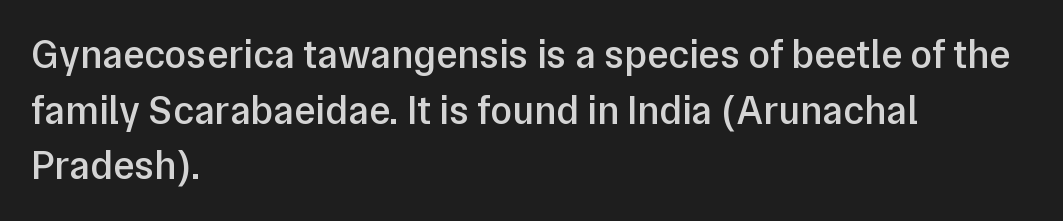
The image shows 40 px semibold sans-serif type, upright; set left-aligned, normal line spacing (1.39x), normal letter spacing, not underlined; low stroke contrast and a medium x-height.
